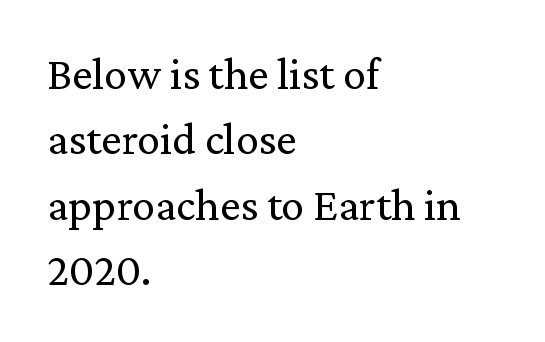
The letters stand straight up with perfectly vertical stems. Look at the bottom of the vertical strokes: they flare into serifs here. This rendering uses left alignment, leaving the right contour irregular. Reading down the column, the eye jumps a familiar distance to each next line. Compared with typical body copy, the letter spacing here is the same. Descenders hang freely into open space.
